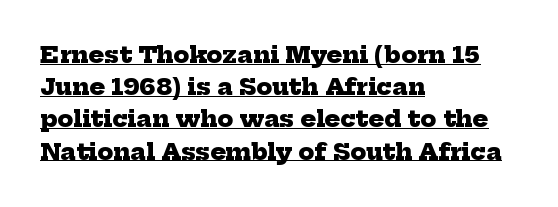
{"bold": "yes", "underline": "yes", "align": "left", "line_spacing": "normal", "line_spacing_ratio": 1.4, "letter_spacing": "normal", "letter_spacing_em": 0.0, "glyph_px": 23}
